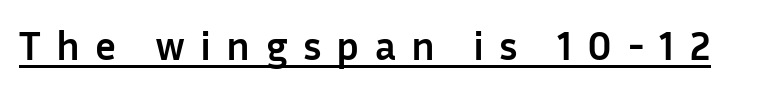
Q: Is the text bold? A: Yes.
Q: Is the text italic (slanted)? A: No, it is upright.
Q: Is the typeface a serif or a sans-serif typeface? A: Sans-serif.
Q: Is the text underlined? A: Yes.
Q: Is the spacing between letters normal or unusually wide? A: Unusually wide.
Q: Width (condensed, normal, or wide)? A: Normal.
Q: Stroke contrast? A: Low.
Q: x-height? A: Medium.
Q: Monospaced? A: No.
